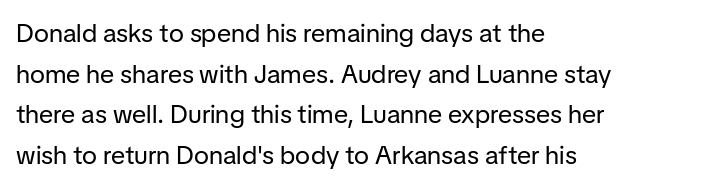
{"italic": "no", "bold": "no", "underline": "no", "align": "left", "line_spacing": "normal", "line_spacing_ratio": 1.56, "letter_spacing": "normal", "letter_spacing_em": 0.0, "glyph_px": 26}
